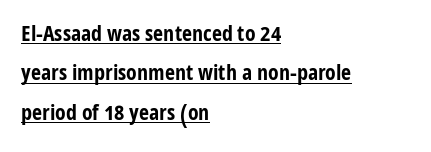
These characters rest on top of a visible drawn line. Posture: vertical. On the weight axis this lands at bold, roughly 700. Short note: letters normally spaced. This sample is left-justified, so line endings fall wherever the words run out.
